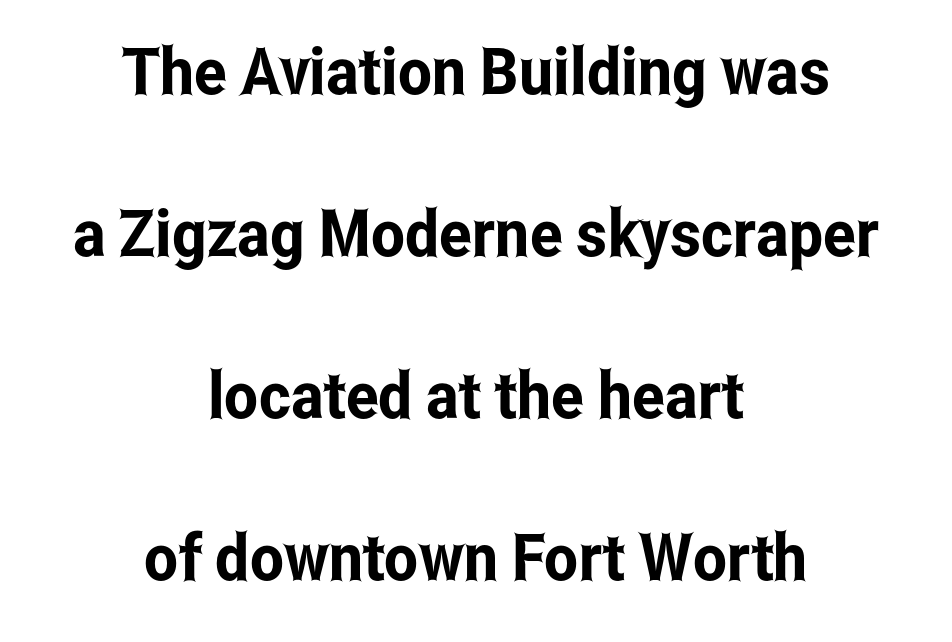
Between one letter and the next there's only the usual sliver of space. Nobody drew a line under any word here. In terms of leading, this rendering errs on the spacious side. Short and long lines alike share a common midpoint. Designer's note — italics off, roman on. Think of a printed novel: that variable character pitch is what you see here.
